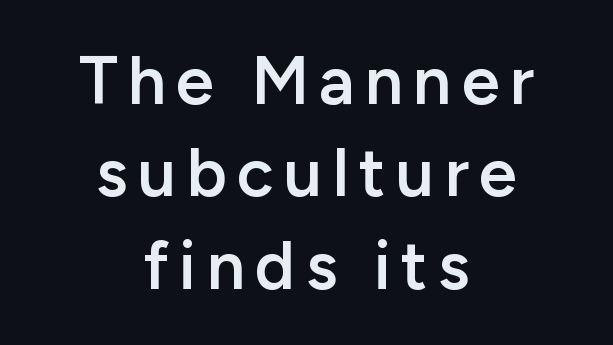
The image shows 68 px semibold sans-serif type, upright; set centered, normal line spacing (1.36x), not underlined; low stroke contrast and a medium x-height.
